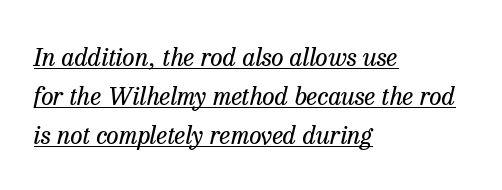
{"italic": "yes", "lean": "right", "slant_degrees": 13, "bold": "no", "underline": "yes", "align": "left", "line_spacing": "normal", "line_spacing_ratio": 1.57, "letter_spacing": "normal", "letter_spacing_em": 0.0, "glyph_px": 25}
